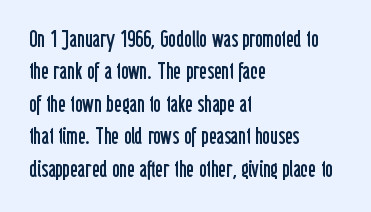
Q: Is the text bold? A: No.
Q: Is the text italic (slanted)? A: No, it is upright.
Q: Is the text underlined? A: No.
Q: How is the paragraph aligned? A: Left-aligned.
Q: Is the spacing between letters normal or unusually wide? A: Normal.
Q: Is the spacing between lines tight, normal or loose? A: Normal.
